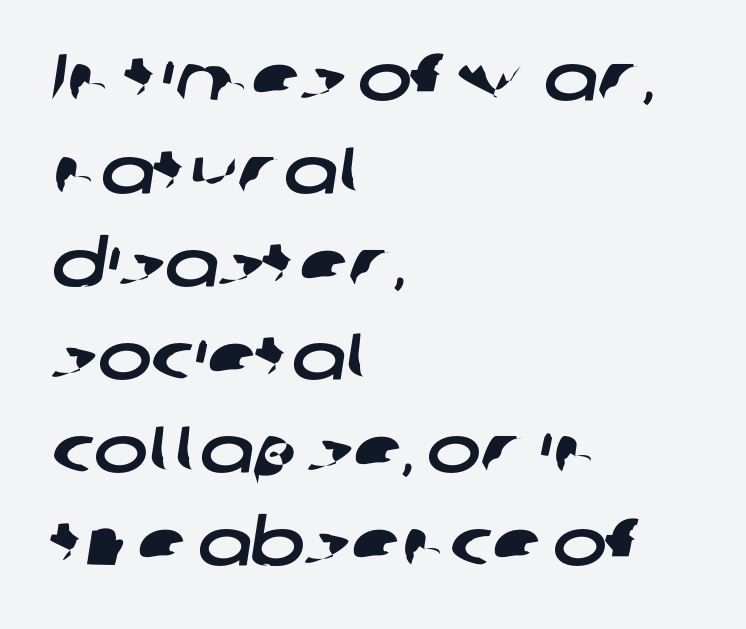
Q: Is the typeface a serif or a sans-serif typeface? A: Sans-serif.
Q: Is the text underlined? A: No.
Q: How is the paragraph aligned? A: Left-aligned.
Q: Is the spacing between letters normal or unusually wide? A: Normal.
Q: Is the spacing between lines tight, normal or loose? A: Normal.
Q: Width (condensed, normal, or wide)? A: Wide.
Q: Stroke contrast? A: Low.
Q: x-height? A: Medium.
Q: Monospaced? A: No.
